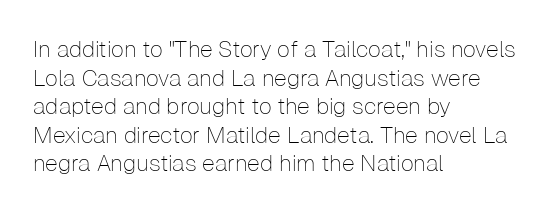
{"italic": "no", "bold": "no", "underline": "no", "align": "left", "line_spacing_ratio": 1.24, "letter_spacing": "normal", "letter_spacing_em": 0.0, "glyph_px": 23}
